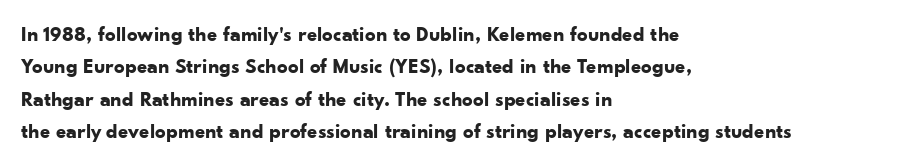
Unlike italic type, these characters show no tilt at all. Line starts are locked; line ends wander. Characters follow at the spacing the type designer built in. On the weight axis this lands at bold, roughly 700. The passage shown is not underscored anywhere.
